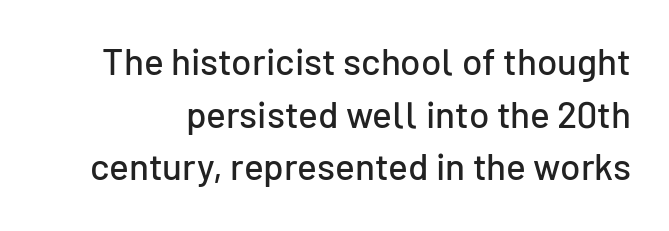
Q: Is the text italic (slanted)? A: No, it is upright.
Q: Is the typeface a serif or a sans-serif typeface? A: Sans-serif.
Q: Is the text underlined? A: No.
Q: Is the spacing between letters normal or unusually wide? A: Normal.
Q: Is the spacing between lines tight, normal or loose? A: Normal.
Q: Width (condensed, normal, or wide)? A: Normal.
Q: Stroke contrast? A: Low.
Q: x-height? A: Medium.
Q: Monospaced? A: No.
